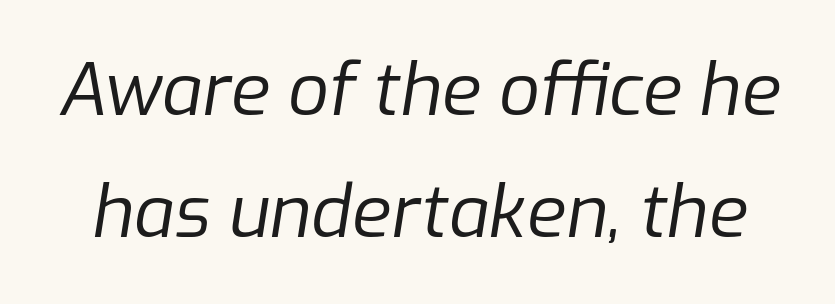
Q: Is the text bold? A: No.
Q: Is the text italic (slanted)? A: Yes, it leans right by about 9 degrees.
Q: Is the text underlined? A: No.
Q: Is the spacing between letters normal or unusually wide? A: Normal.
Q: Is the spacing between lines tight, normal or loose? A: Normal.
Q: Width (condensed, normal, or wide)? A: Normal.
Q: Stroke contrast? A: Low.
Q: x-height? A: Medium.
Q: Monospaced? A: No.
